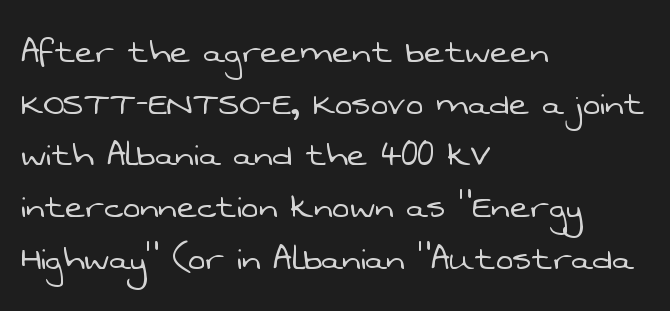
The image shows 42 px light sans-serif type; set left-aligned, line spacing 1.23x, normal letter spacing, not underlined; low stroke contrast and a medium x-height.
